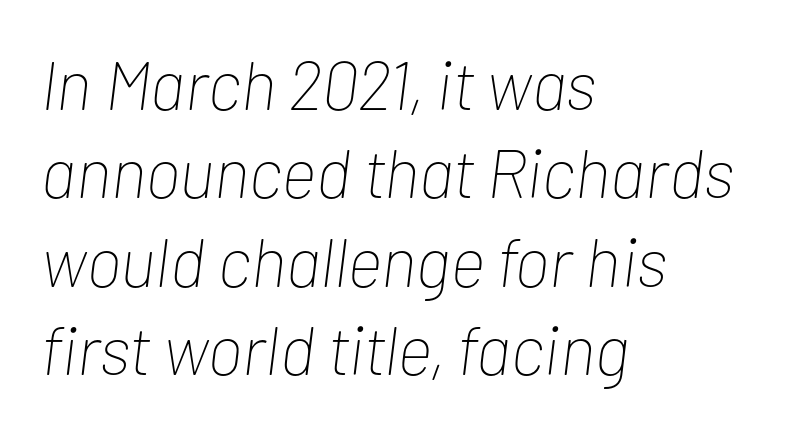
The image shows 69 px thin, condensed type, italic (leaning right); set left-aligned, normal line spacing (1.28x), normal letter spacing, not underlined; low stroke contrast and a medium x-height.
